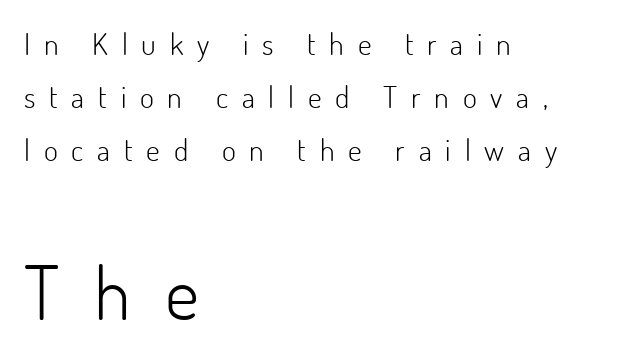
The image shows 75 px light sans-serif type, upright; set left-aligned, line spacing 1.76x, unusually wide letter spacing (+0.46 em), not underlined; the second (bottom) block is 2.5x larger; low stroke contrast and a small x-height.
